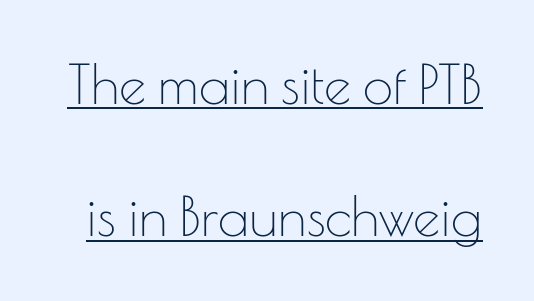
This reads as an unemphasized weight, regular at the heaviest. These characters rest on top of a visible drawn line. This block would shrink considerably if given ordinary leading; it's expanded now. If you drew a line through each stem, it would be perfectly vertical. Observe the ordinary spacing: letters are neighbours, not strangers.
